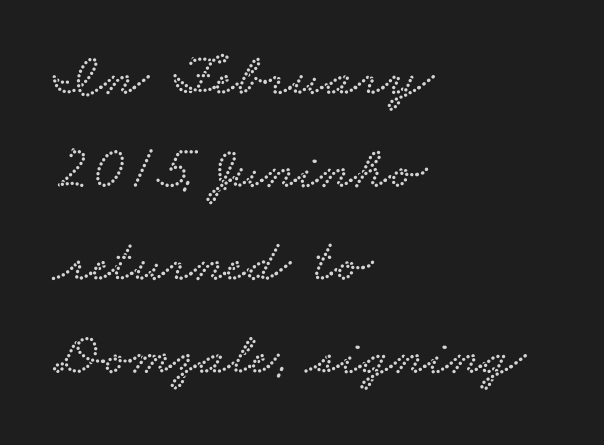
The typesetter chose a ragged-right arrangement here. The passage shown is typed in a proportional face where columns would drift. Line spacing here is normal. Short note: letters normally spaced. Glance below the letters and you will spot only blank space. The designer went with a serif here, giving each stem small feet.
